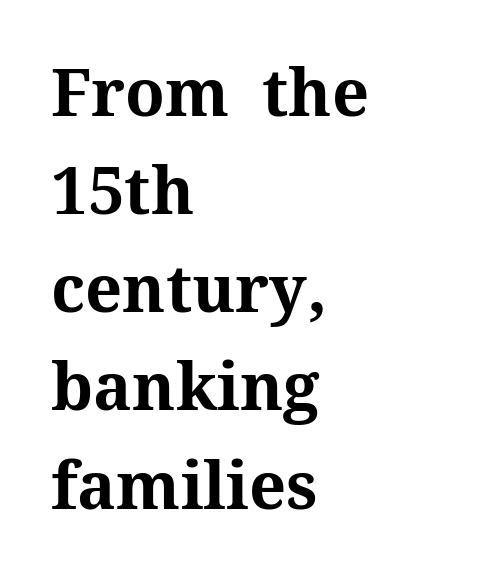
Leftover space on each line is placed entirely after the last word. Heavy, bold letterforms. Notice how the stems are strictly vertical — no italics here. The passage shown is not underscored anywhere. A typesetter would call this zero additional tracking.
